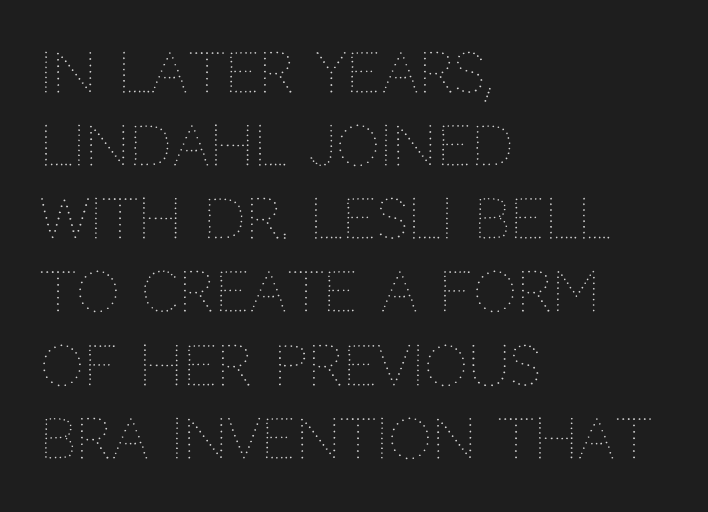
{"italic": "no", "bold": "no", "weight": "thin", "width": "normal", "stroke_contrast": "medium", "x_height": "large", "monospaced": "no", "underline": "no", "align": "left", "line_spacing": "normal", "line_spacing_ratio": 1.33, "letter_spacing": "normal", "letter_spacing_em": 0.0, "glyph_px": 55}
